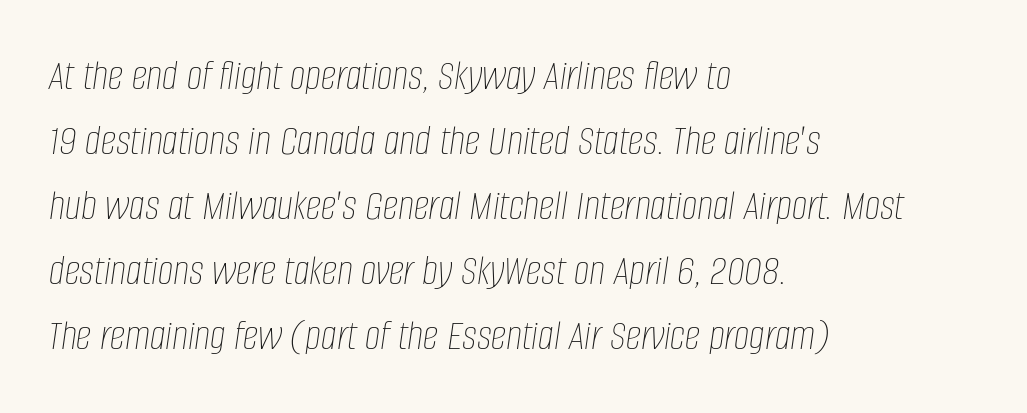
Q: Is the text bold? A: No.
Q: Is the text italic (slanted)? A: Yes, it leans right by about 8 degrees.
Q: Is the text underlined? A: No.
Q: How is the paragraph aligned? A: Left-aligned.
Q: Is the spacing between letters normal or unusually wide? A: Normal.
Q: Is the spacing between lines tight, normal or loose? A: Normal.
Q: Width (condensed, normal, or wide)? A: Condensed.
Q: Stroke contrast? A: Low.
Q: x-height? A: Large.
Q: Monospaced? A: No.
